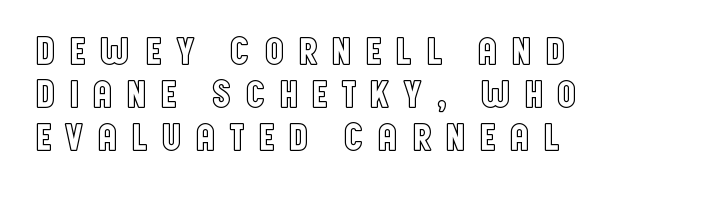
The image shows 40 px condensed type, upright; set left-aligned, tight line spacing (1.08x), unusually wide letter spacing (+0.31 em), not underlined; a large x-height.
